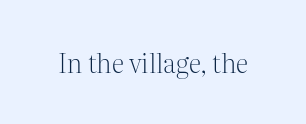
Q: Is the text bold? A: No.
Q: Is the text italic (slanted)? A: No, it is upright.
Q: Is the text underlined? A: No.
Q: Is the spacing between letters normal or unusually wide? A: Normal.
